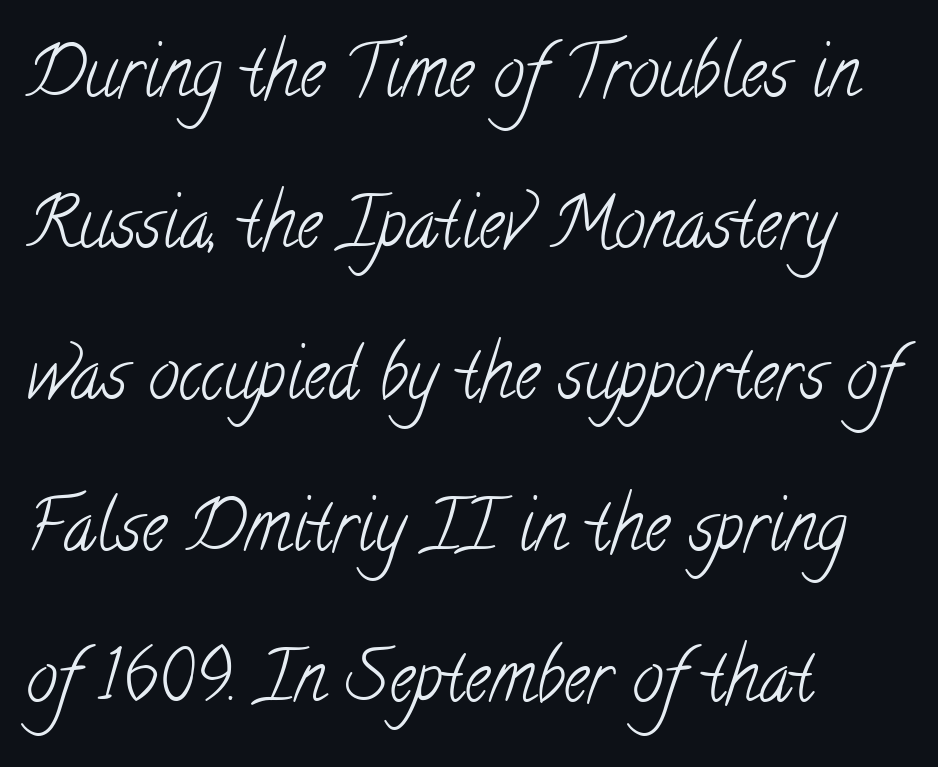
The gap between lines stays unmarked. Notice the wide empty band between every row — that's loose leading. On a weight scale, this lands at 450 or below. The type is set solid horizontally, with unmodified tracking. Is this a fixed-width face? No — the glyphs have proportional, varying widths.
